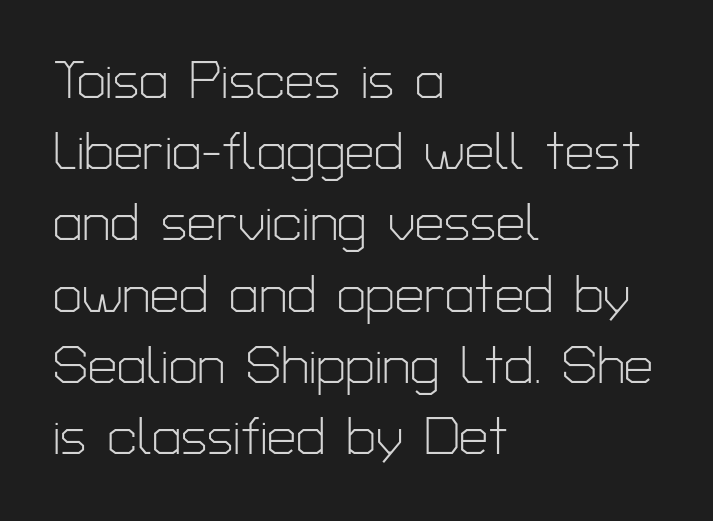
{"serif": "no", "italic": "no", "bold": "no", "weight": "light", "width": "normal", "stroke_contrast": "low", "x_height": "medium", "monospaced": "no", "underline": "no", "align": "left", "line_spacing": "normal", "line_spacing_ratio": 1.37, "letter_spacing": "normal", "letter_spacing_em": 0.0, "glyph_px": 52}
